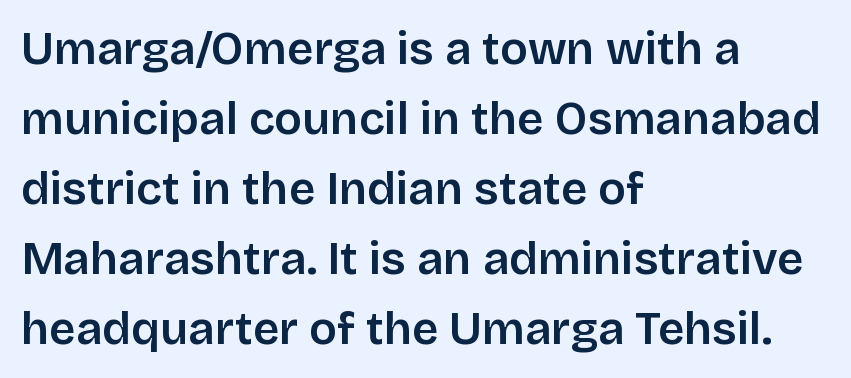
The image shows 46 px semibold sans-serif type, upright; set left-aligned, normal line spacing (1.52x), normal letter spacing, not underlined; low stroke contrast and a large x-height.
